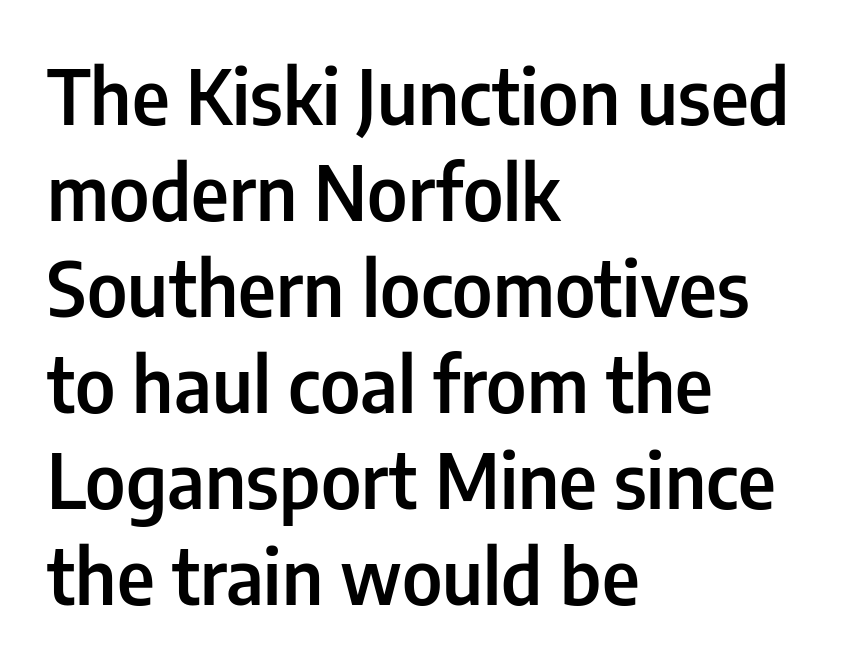
{"serif": "no", "italic": "no", "bold": "semi", "weight": "semibold", "width": "condensed", "stroke_contrast": "low", "x_height": "medium", "monospaced": "no", "underline": "no", "align": "left", "line_spacing": "normal", "line_spacing_ratio": 1.28, "letter_spacing": "normal", "letter_spacing_em": 0.0, "glyph_px": 75}
